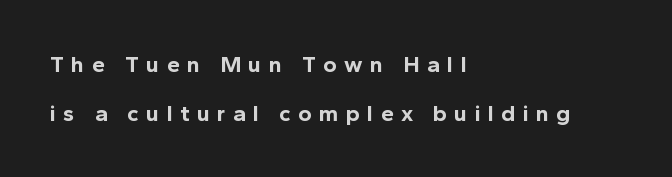
Tracking here is generous; glyphs stand well apart from one another. No italicization has been applied; the sample stays upright. Any mark beneath the type? The region is blank. The ragged edge is on the right, which tells us the setting is flush left.
